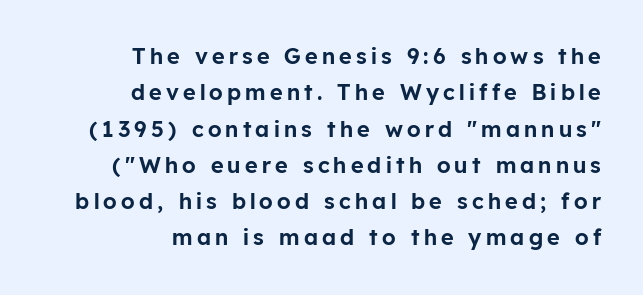
The image shows 22 px text type, upright; set right-aligned, normal line spacing (1.65x), not underlined.
